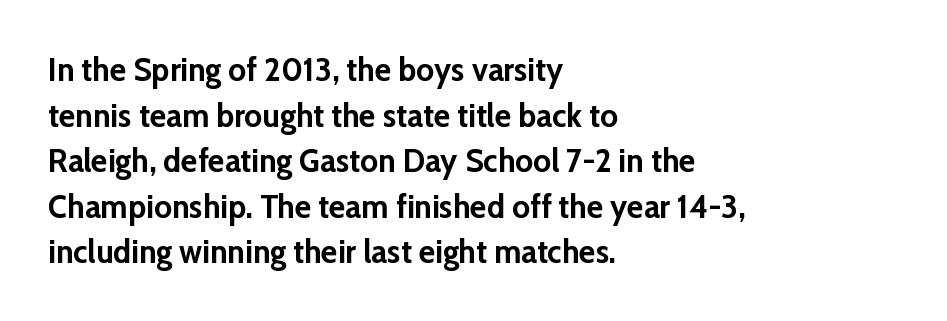
Q: Is the text bold? A: Yes.
Q: Is the text italic (slanted)? A: No, it is upright.
Q: Is the typeface a serif or a sans-serif typeface? A: Sans-serif.
Q: Is the text underlined? A: No.
Q: How is the paragraph aligned? A: Left-aligned.
Q: Is the spacing between letters normal or unusually wide? A: Normal.
Q: Is the spacing between lines tight, normal or loose? A: Normal.
Q: Width (condensed, normal, or wide)? A: Normal.
Q: Stroke contrast? A: Low.
Q: x-height? A: Medium.
Q: Monospaced? A: No.
